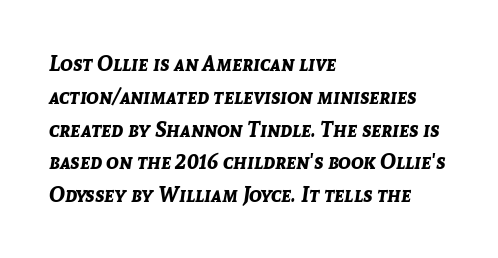
The space between consecutive lines is moderate. Each word holds together tightly as a unit, with standard inter-letter gaps. There's an unmistakable incline to the writing here. If you drew a ruler down the left edge, every line would touch it.
